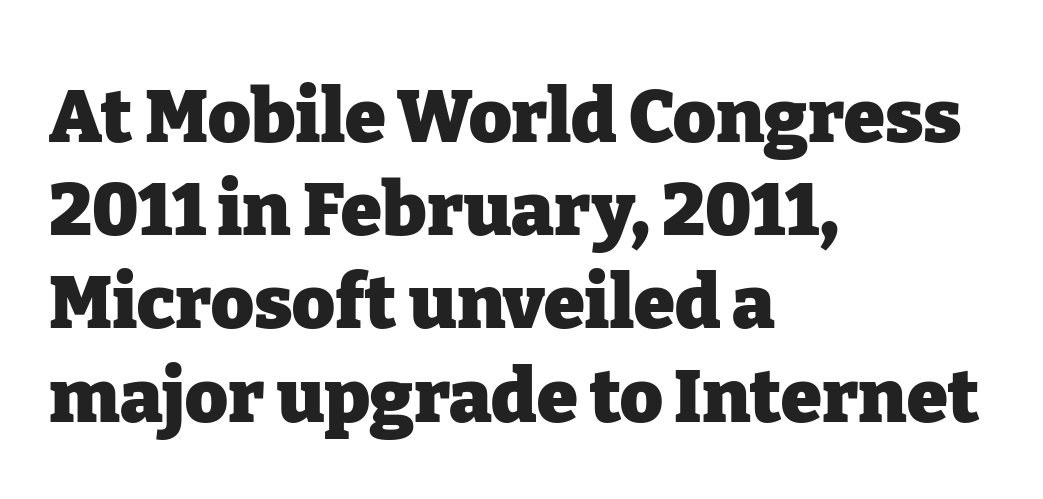
Does the copy run flush right? No — it runs flush left. Compared with typical body copy, the letter spacing here is the same. The text was rendered using a seriffed face with decorative stroke endings. Each glyph is drawn with heavy, bold strokes.
